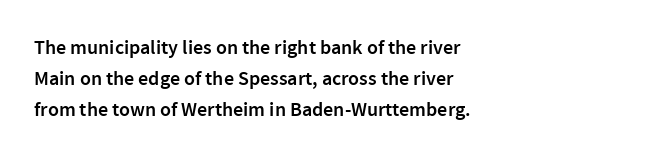
Strokes here are thickened, but only to semibold level. Successive baselines arrive at the customary interval. The axis of the letterforms is exactly vertical. Anything drawn beneath the words? Only blank space. Which margin do the lines hug? The left one — the right edge is uneven. This rendering leaves character spacing at its baseline value.
